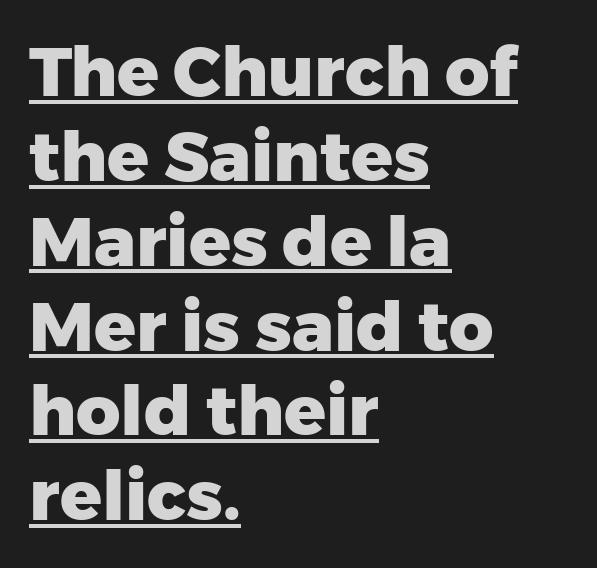
Q: Is the text bold? A: Yes.
Q: Is the text italic (slanted)? A: No, it is upright.
Q: Is the typeface a serif or a sans-serif typeface? A: Sans-serif.
Q: Is the text underlined? A: Yes.
Q: How is the paragraph aligned? A: Left-aligned.
Q: Is the spacing between letters normal or unusually wide? A: Normal.
Q: Width (condensed, normal, or wide)? A: Normal.
Q: Stroke contrast? A: Low.
Q: x-height? A: Medium.
Q: Monospaced? A: No.
